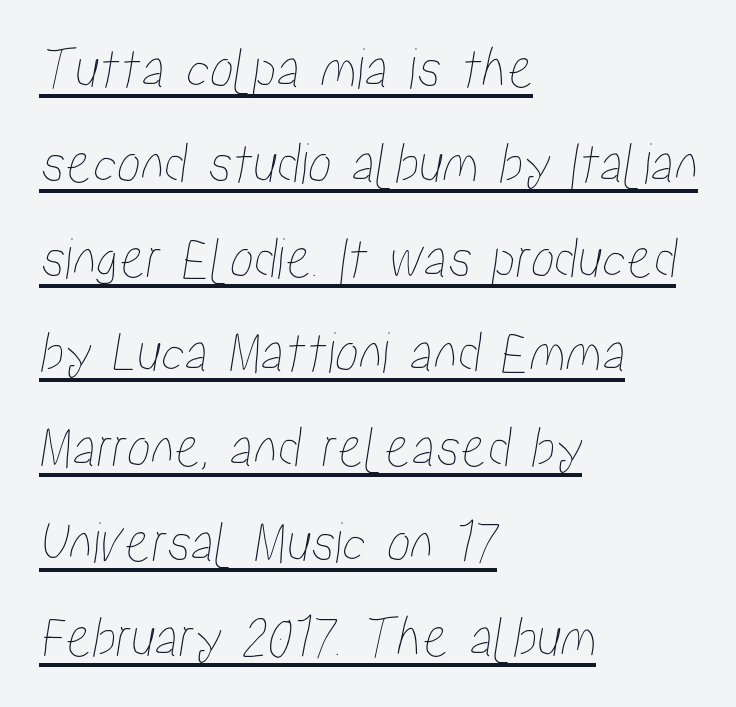
Short and long lines alike share a common starting point at left. Check the space under the baseline: a stroke is drawn there. Regarding leading, the lines here are spaced in the standard way. Varying glyph widths throughout — classic text-font behaviour. Tracking here is standard; glyphs follow each other at the usual distance.
